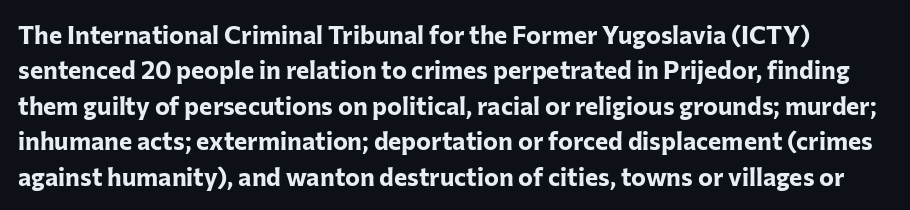
The image shows 25 px bold type, upright; set normal line spacing (1.42x), normal letter spacing, not underlined.
